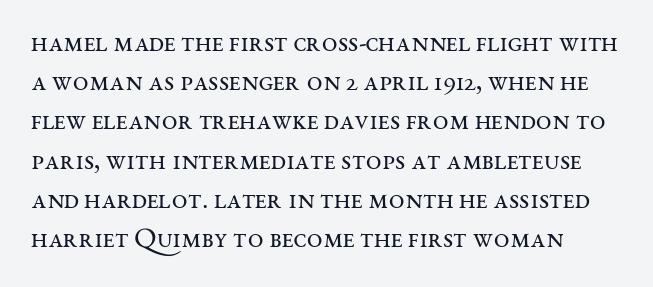
Q: Is the text bold? A: No.
Q: Is the text italic (slanted)? A: No, it is upright.
Q: Is the typeface a serif or a sans-serif typeface? A: Serif.
Q: Is the text underlined? A: No.
Q: Is the spacing between letters normal or unusually wide? A: Normal.
Q: Is the spacing between lines tight, normal or loose? A: Normal.
Q: Width (condensed, normal, or wide)? A: Wide.
Q: Stroke contrast? A: Medium.
Q: x-height? A: Large.
Q: Monospaced? A: No.
